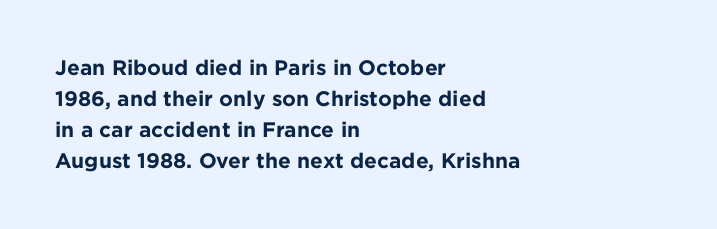
Q: Is the text bold? A: Yes.
Q: Is the text italic (slanted)? A: No, it is upright.
Q: Is the text underlined? A: No.
Q: How is the paragraph aligned? A: Left-aligned.
Q: Is the spacing between letters normal or unusually wide? A: Normal.
Q: Is the spacing between lines tight, normal or loose? A: Normal.
